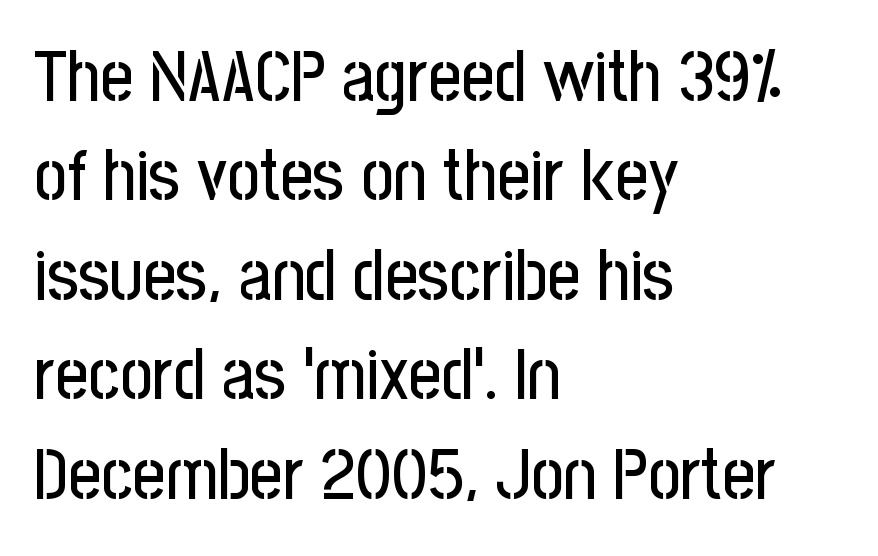
The image shows 71 px condensed sans-serif type, upright; set left-aligned, normal line spacing (1.4x), normal letter spacing, not underlined; low stroke contrast and a medium x-height.
